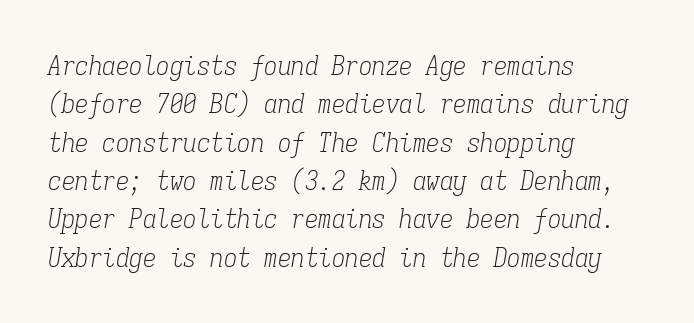
The image shows 27 px text type, italic (leaning right); set left-aligned, normal line spacing (1.42x), normal letter spacing, not underlined.
